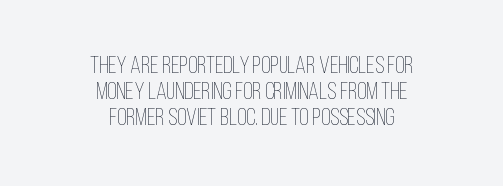
Q: Is the text bold? A: No.
Q: Is the text italic (slanted)? A: No, it is upright.
Q: Is the text underlined? A: No.
Q: How is the paragraph aligned? A: Centered.
Q: Is the spacing between letters normal or unusually wide? A: Normal.
Q: Is the spacing between lines tight, normal or loose? A: Tight.
